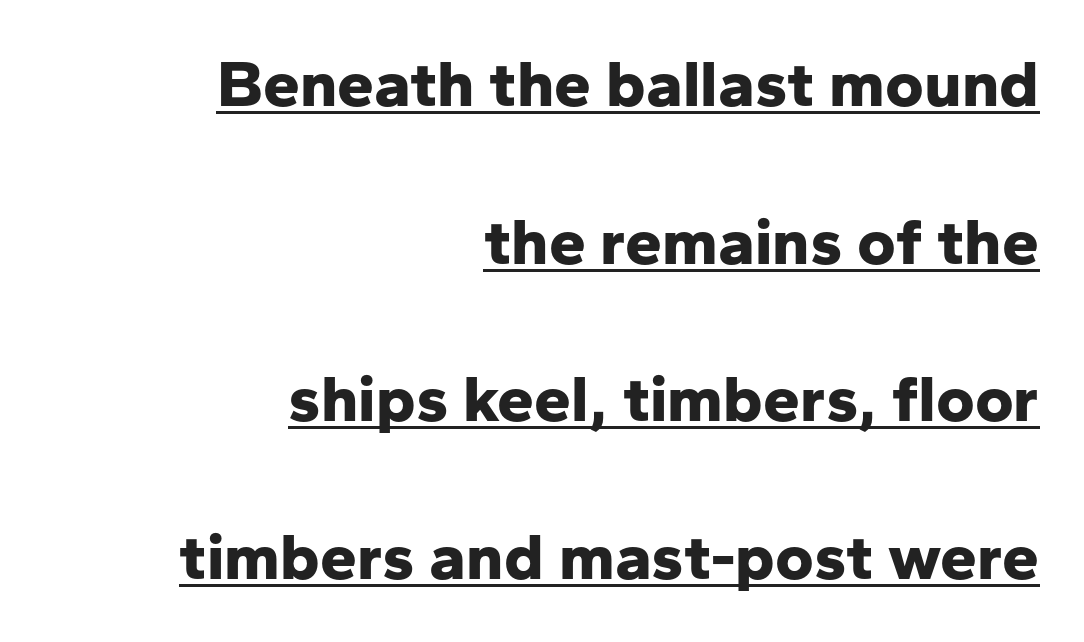
{"serif": "no", "italic": "no", "bold": "yes", "weight": "bold", "width": "normal", "stroke_contrast": "low", "x_height": "medium", "monospaced": "no", "underline": "yes", "align": "right", "line_spacing": "loose", "line_spacing_ratio": 2.39, "letter_spacing": "normal", "letter_spacing_em": 0.0, "glyph_px": 66}
